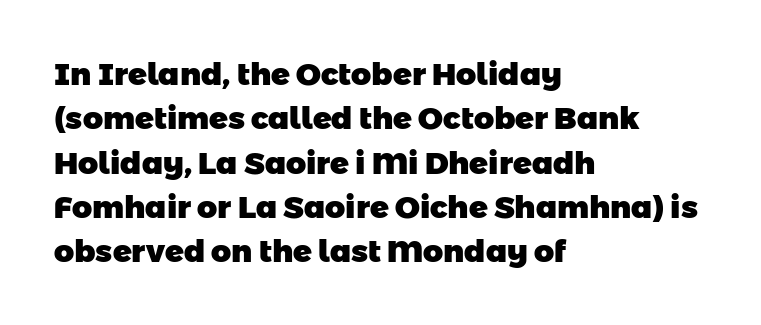
{"serif": "no", "bold": "yes", "weight": "heavy", "width": "normal", "stroke_contrast": "low", "x_height": "medium", "monospaced": "no", "underline": "no", "align": "left", "line_spacing": "normal", "line_spacing_ratio": 1.43, "letter_spacing": "normal", "letter_spacing_em": 0.0, "glyph_px": 31}
